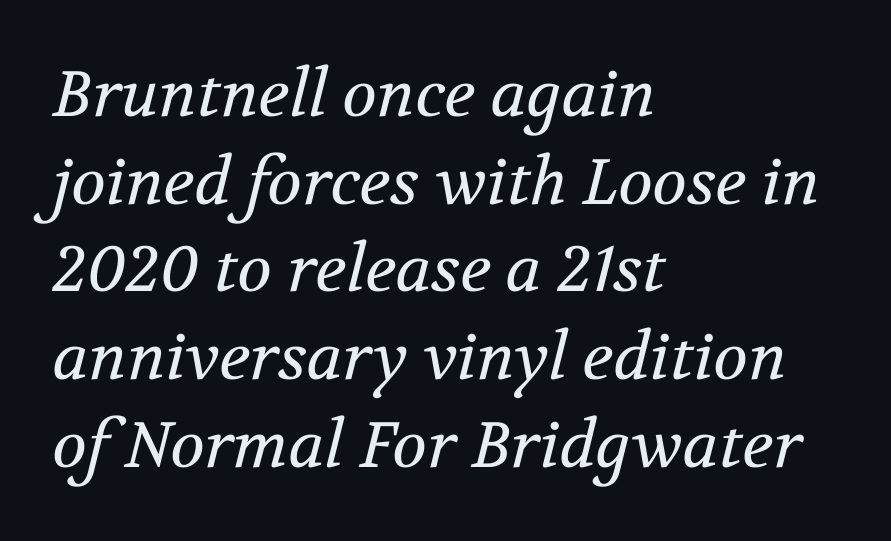
{"serif": "yes", "italic": "yes", "lean": "right", "slant_degrees": 12, "bold": "no", "weight": "regular", "width": "normal", "stroke_contrast": "medium", "x_height": "medium", "monospaced": "no", "underline": "no", "align": "left", "line_spacing": "normal", "line_spacing_ratio": 1.37, "letter_spacing": "normal", "letter_spacing_em": 0.0, "glyph_px": 64}
